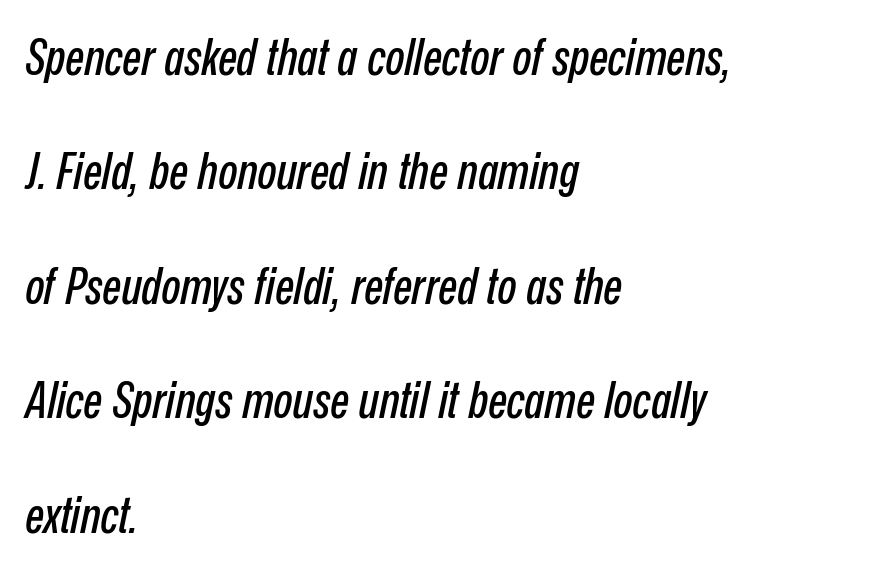
The image shows 50 px condensed type, italic (leaning right); set left-aligned, loose line spacing (2.29x), normal letter spacing, not underlined; low stroke contrast and a medium x-height.
